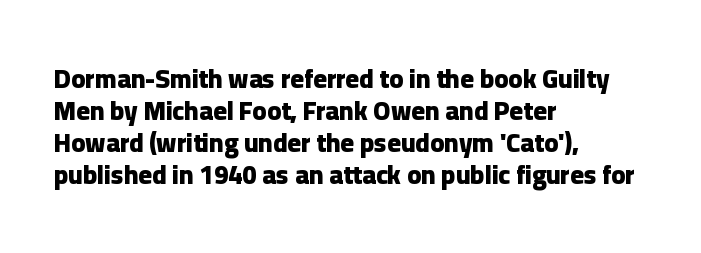
The image shows 26 px bold type, upright; set left-aligned, line spacing 1.23x, normal letter spacing, not underlined.
